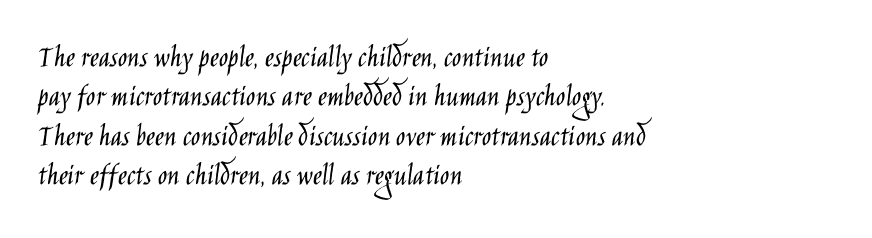
Q: Is the text bold? A: No.
Q: Is the text italic (slanted)? A: Yes.
Q: Is the typeface a serif or a sans-serif typeface? A: Sans-serif.
Q: Is the text underlined? A: No.
Q: How is the paragraph aligned? A: Left-aligned.
Q: Is the spacing between letters normal or unusually wide? A: Normal.
Q: Is the spacing between lines tight, normal or loose? A: Normal.
Q: Width (condensed, normal, or wide)? A: Condensed.
Q: Stroke contrast? A: Low.
Q: x-height? A: Large.
Q: Monospaced? A: No.
